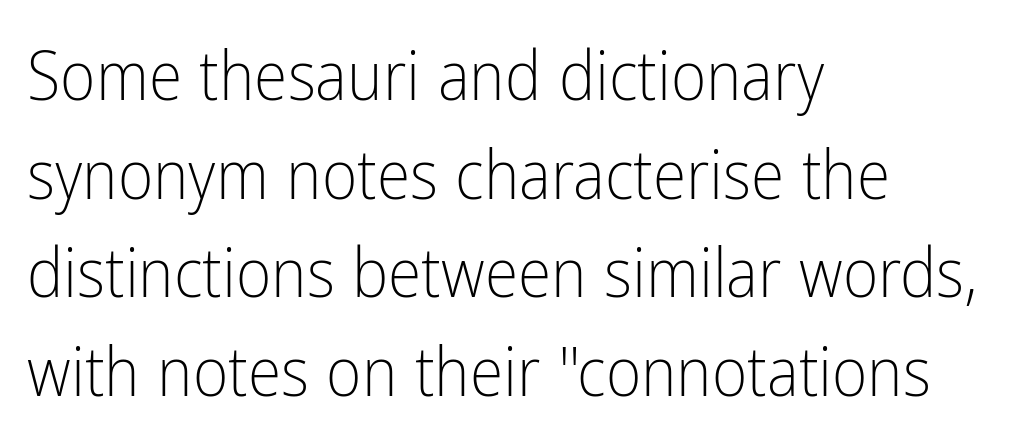
The image shows 68 px light, condensed sans-serif type, upright; set left-aligned, normal line spacing (1.45x), normal letter spacing, not underlined; low stroke contrast and a medium x-height.
